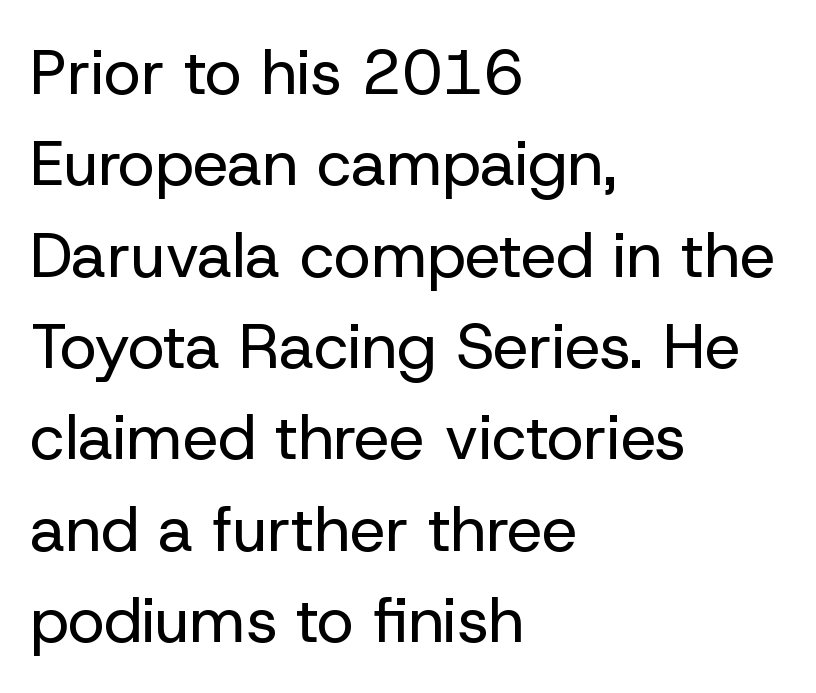
The type sits square on the baseline with zero lean. Check under the words: just untouched page. Standard letterfit; no display-style spreading of the glyphs. Spacing verdict: proportional, widths tailored to each character. In terms of letterform style, serifs are entirely absent.
